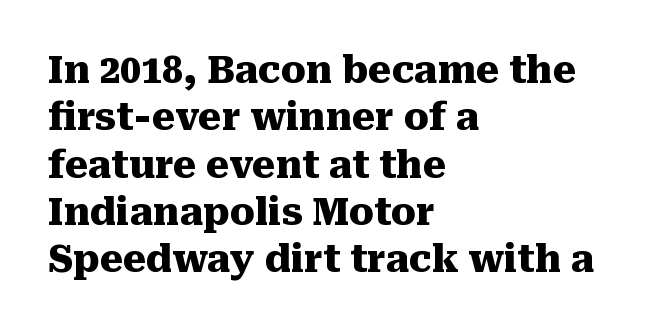
Glance below the letters and you will spot only blank space. Think of a printed novel: that variable character pitch is what you see here. Compared with typical body copy, the letter spacing here is the same. Posture: vertical. Weight check: bold — yes, fully. The rendering anchors every line to the left-hand side.
